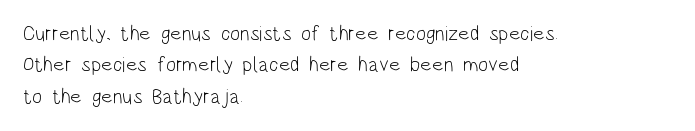
Each row of text sits above clean, open space. Italic? Not at all — the glyphs are vertical. Typeset ragged right — the left edge is the straight one. Each word holds together tightly as a unit, with standard inter-letter gaps. Interline gaps are of average width in this sample.
